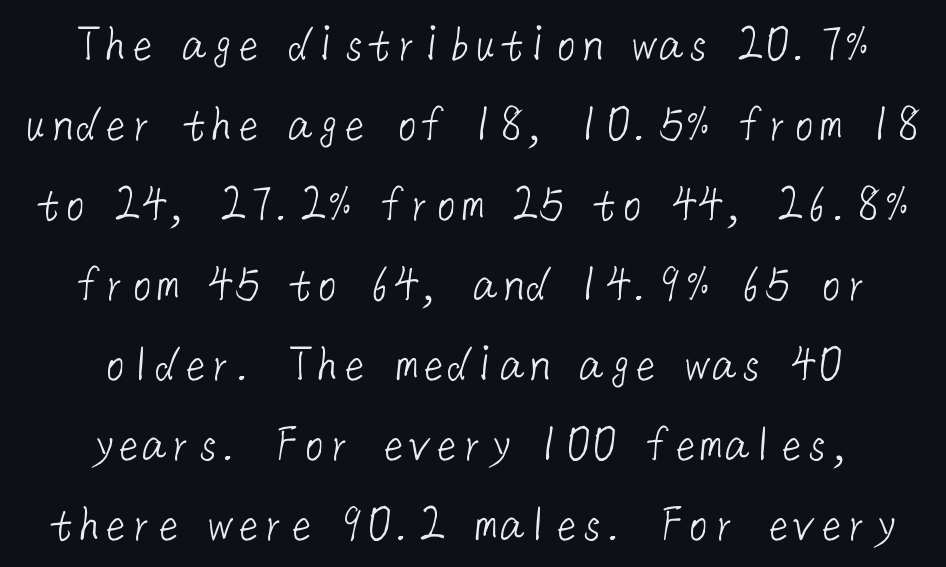
The image shows 53 px light sans-serif type; set centered, normal line spacing (1.51x), normal letter spacing, not underlined; low stroke contrast and a medium x-height.
